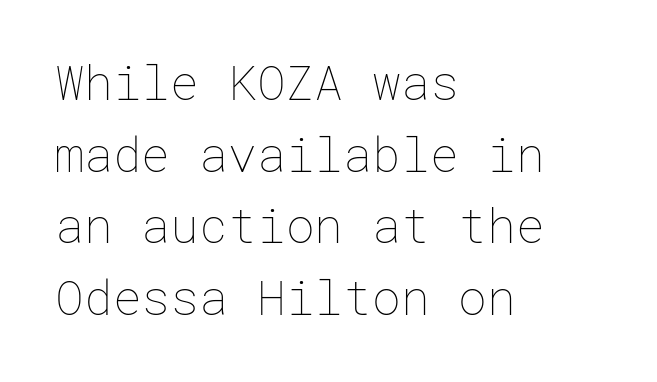
When letters stand straight like this, we call the style roman or upright. This sample keeps an unexceptional amount of space between lines. Layout note: lines flush left. Each word holds together tightly as a unit, with standard inter-letter gaps.
